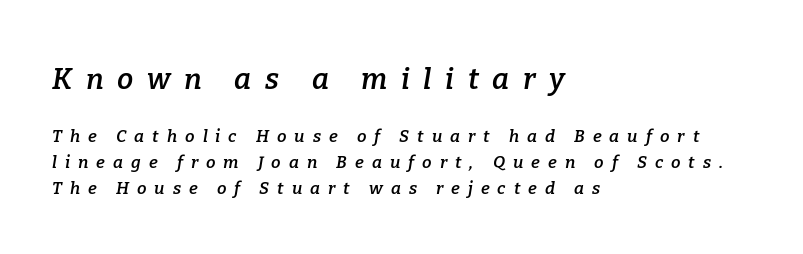
Q: Is the text bold? A: Semi-bold.
Q: Is the text italic (slanted)? A: Yes, it leans right by about 9 degrees.
Q: Is the typeface a serif or a sans-serif typeface? A: Serif.
Q: Is the text underlined? A: No.
Q: How is the paragraph aligned? A: Left-aligned.
Q: Is the spacing between letters normal or unusually wide? A: Unusually wide.
Q: Is the spacing between lines tight, normal or loose? A: Normal.
Q: Which block of text is set in a larger size, the first (top) or the second (bottom)? A: The first (top) one.
Q: Width (condensed, normal, or wide)? A: Normal.
Q: Stroke contrast? A: Low.
Q: x-height? A: Medium.
Q: Monospaced? A: No.
